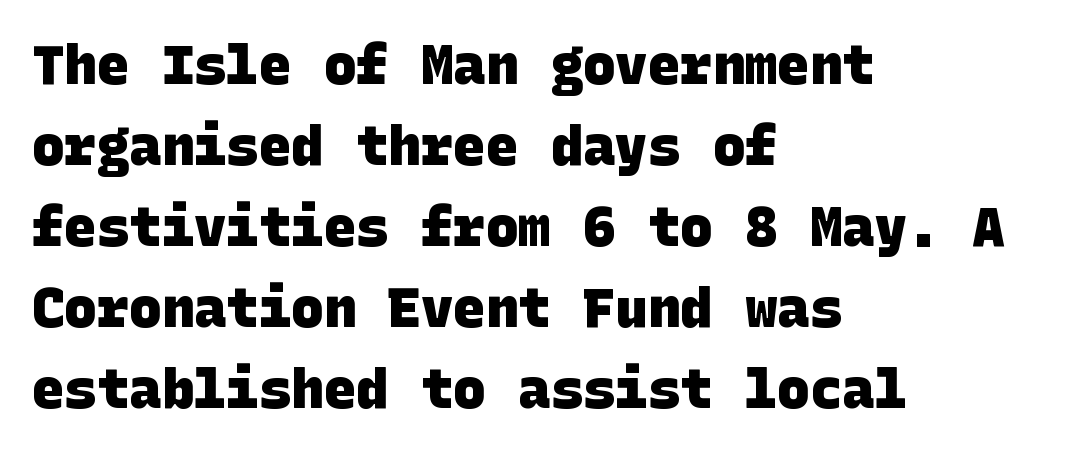
{"serif": "no", "bold": "yes", "weight": "heavy", "width": "normal", "stroke_contrast": "low", "x_height": "large", "underline": "no", "align": "left", "line_spacing": "normal", "line_spacing_ratio": 1.5, "letter_spacing": "normal", "letter_spacing_em": 0.0, "glyph_px": 54}
